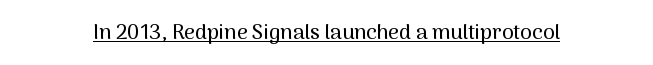
The image shows 21 px text type, upright; set normal letter spacing, underlined.
